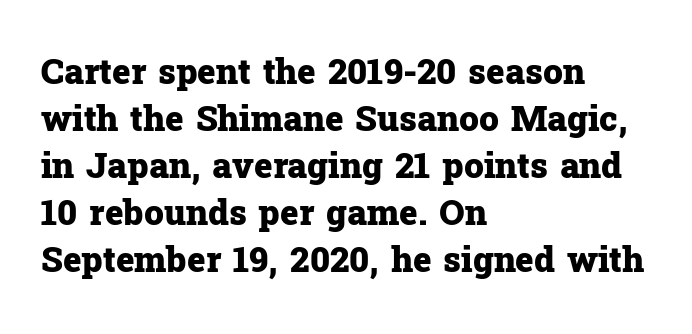
In terms of weight, the rendering is a true, heavy bold. Here the designer chose a conventional face with non-uniform glyph widths. The tracking reads as untouched default to a designer's eye. In terms of posture, this sample is upright. The letters carry serifs — small finishing strokes at the ends of their stems.
